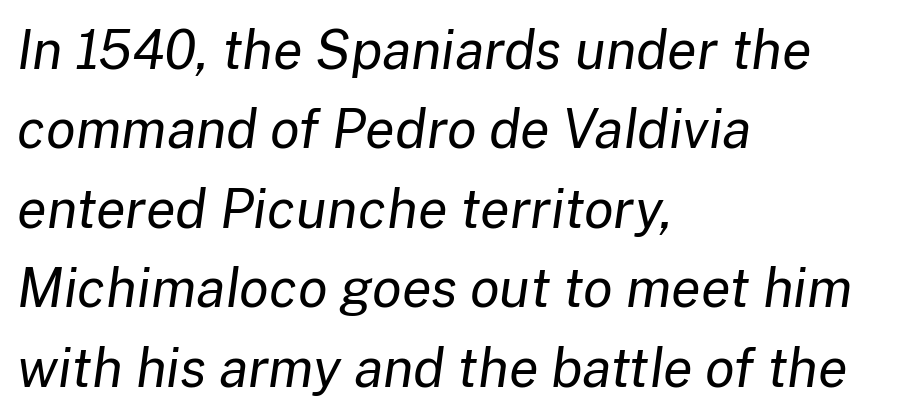
{"italic": "yes", "lean": "right", "slant_degrees": 8, "bold": "no", "weight": "regular", "width": "normal", "stroke_contrast": "low", "x_height": "medium", "monospaced": "no", "underline": "no", "align": "left", "line_spacing": "normal", "line_spacing_ratio": 1.47, "letter_spacing": "normal", "letter_spacing_em": 0.0, "glyph_px": 54}
